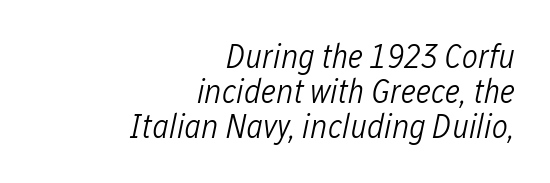
The passage shown has conventional tracking throughout. Bold? No — there's no thickening of the strokes. Looks like regular typesetting: each glyph gets only the width it needs. When letters slant like this, we call the style italic. Nobody drew a line under any word here. This sample trades vertical openness for compactness between lines.
